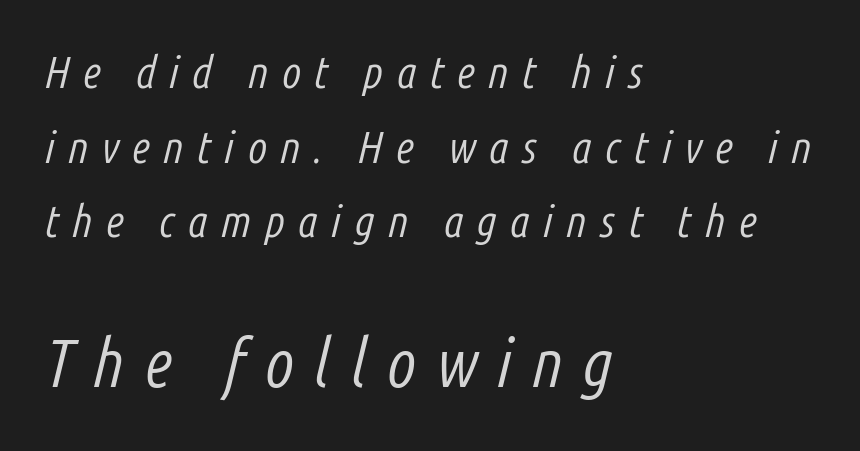
The image shows 68 px light, condensed type, italic (leaning right); set left-aligned, normal line spacing (1.66x), unusually wide letter spacing (+0.29 em), not underlined; the second (bottom) block is 1.51x larger; low stroke contrast and a medium x-height.
